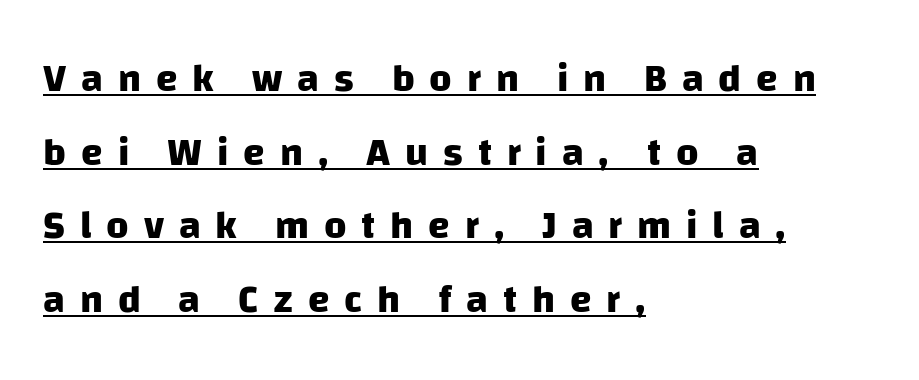
Which margin do the lines hug? The left one — the right edge is uneven. Display-style spreading of the glyphs; the letterfit is very open. Observe the absence of serifs on each vertical stroke in this sample. Caption: bold face, heavy strokes.
